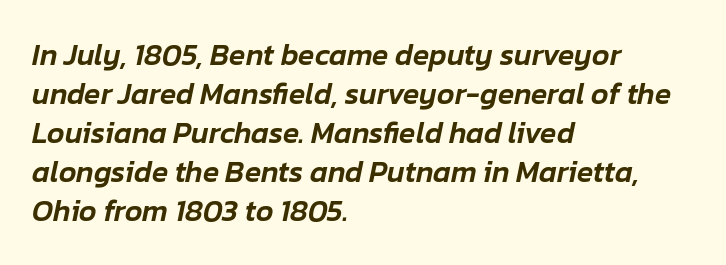
{"italic": "yes", "lean": "right", "slant_degrees": 12, "width": "normal", "stroke_contrast": "low", "x_height": "medium", "monospaced": "no", "underline": "no", "align": "left", "line_spacing": "normal", "line_spacing_ratio": 1.3, "letter_spacing": "normal", "letter_spacing_em": 0.0, "glyph_px": 30}
